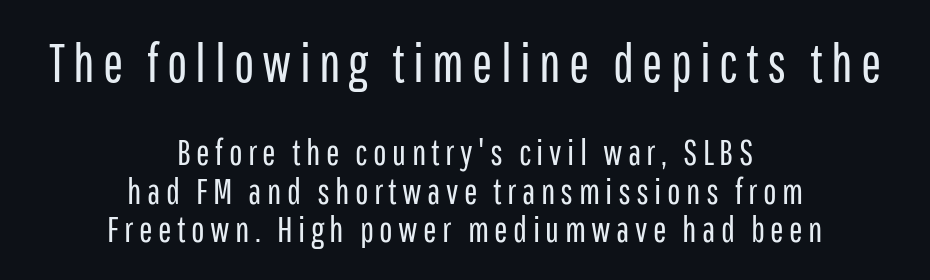
The image shows 54 px regular-weight, condensed sans-serif type, upright; set centered, tight line spacing (1.06x), not underlined; the first (top) block is 1.5x larger; low stroke contrast and a medium x-height.
